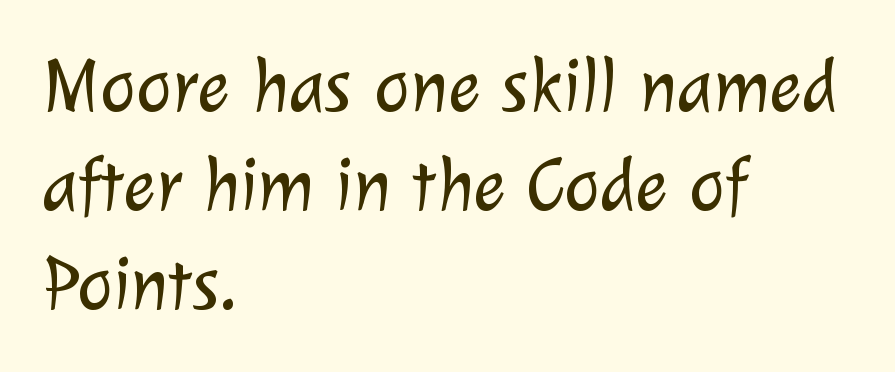
{"serif": "no", "bold": "no", "weight": "light", "width": "normal", "stroke_contrast": "low", "x_height": "medium", "monospaced": "no", "underline": "no", "align": "left", "line_spacing": "normal", "line_spacing_ratio": 1.3, "letter_spacing": "normal", "letter_spacing_em": 0.0, "glyph_px": 76}
